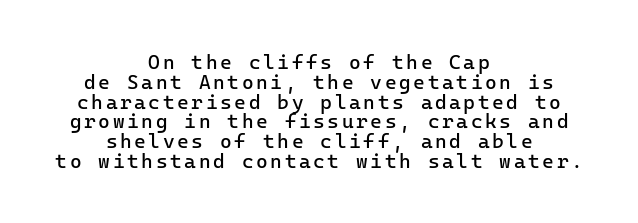
The face looks like a standard text weight, possibly lighter. This is roman type, the default non-slanted kind. Closely set lines give the paragraph a compact silhouette. Check under the words: just untouched page.
